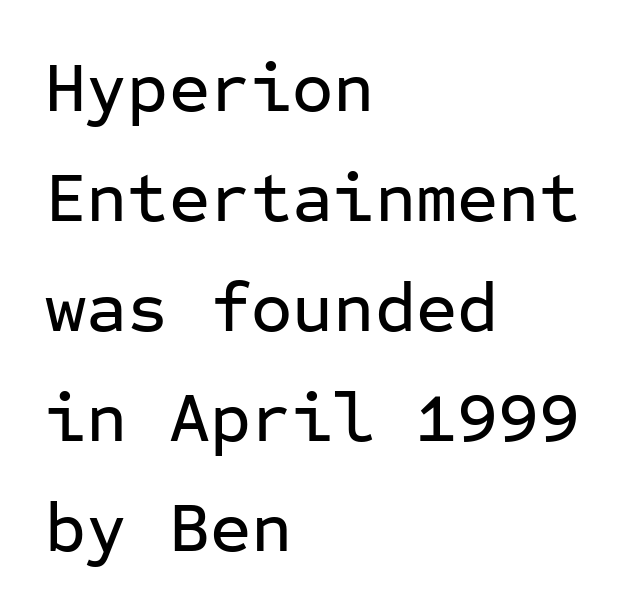
{"serif": "no", "italic": "no", "width": "normal", "stroke_contrast": "low", "x_height": "medium", "monospaced": "yes", "underline": "no", "align": "left", "line_spacing": "normal", "line_spacing_ratio": 1.55, "letter_spacing": "normal", "letter_spacing_em": 0.0, "glyph_px": 71}
